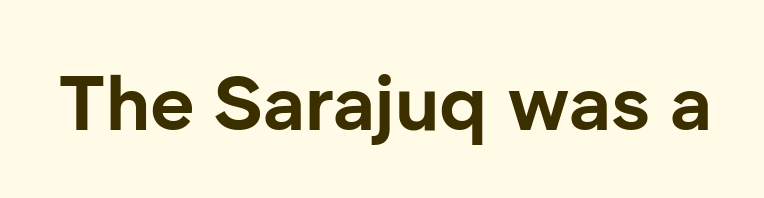
{"serif": "no", "italic": "no", "bold": "yes", "weight": "bold", "width": "normal", "stroke_contrast": "low", "x_height": "medium", "monospaced": "no", "underline": "no", "letter_spacing": "normal", "letter_spacing_em": 0.0, "glyph_px": 77}
